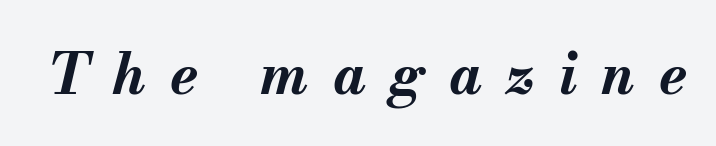
{"italic": "yes", "lean": "right", "slant_degrees": 13, "bold": "yes", "weight": "bold", "width": "normal", "stroke_contrast": "medium", "x_height": "small", "monospaced": "no", "underline": "no", "letter_spacing": "wide", "letter_spacing_em": 0.42, "glyph_px": 57}
